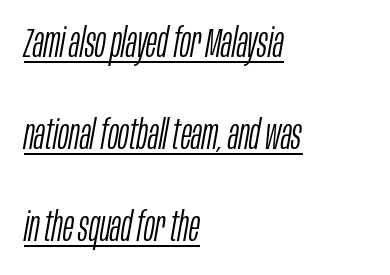
Q: Is the text bold? A: No.
Q: Is the text italic (slanted)? A: Yes, it leans right by about 10 degrees.
Q: Is the text underlined? A: Yes.
Q: How is the paragraph aligned? A: Left-aligned.
Q: Is the spacing between letters normal or unusually wide? A: Normal.
Q: Is the spacing between lines tight, normal or loose? A: Loose.
Q: Width (condensed, normal, or wide)? A: Condensed.
Q: Stroke contrast? A: Low.
Q: x-height? A: Large.
Q: Monospaced? A: No.
